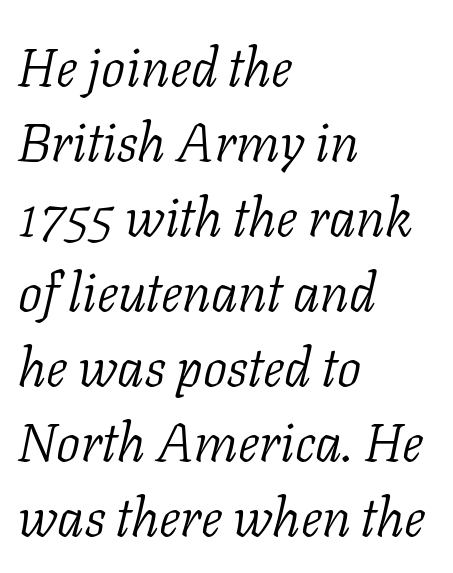
{"serif": "yes", "italic": "yes", "lean": "right", "slant_degrees": 11, "bold": "no", "weight": "light", "width": "normal", "stroke_contrast": "low", "x_height": "medium", "monospaced": "no", "underline": "no", "align": "left", "line_spacing": "normal", "line_spacing_ratio": 1.39, "letter_spacing": "normal", "letter_spacing_em": 0.0, "glyph_px": 54}
